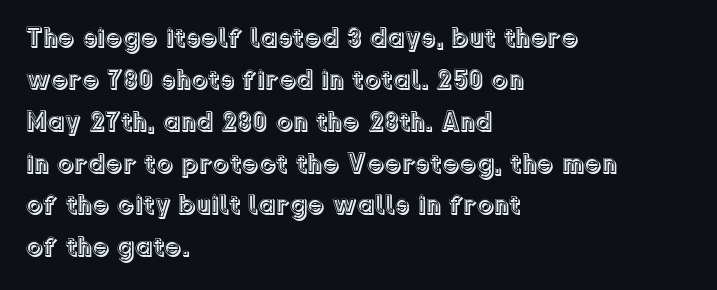
Decoration check: the copy has no underline. You can tell it's not italic because the verticals are truly vertical. Is the letter spacing exaggerated? No — it looks like the ordinary default. A classic flush-left, rag-right setting is used for this passage. Baseline-to-baseline distance is the conventional proportion of letter height.
